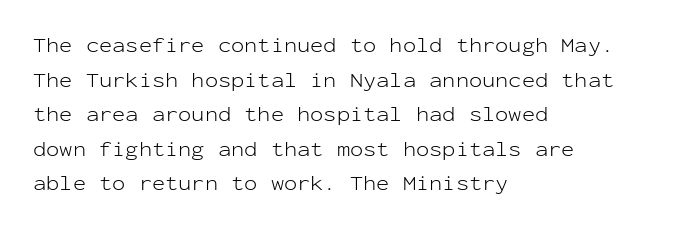
The image shows 22 px text type, upright; set left-aligned, normal line spacing (1.57x), normal letter spacing, not underlined.
